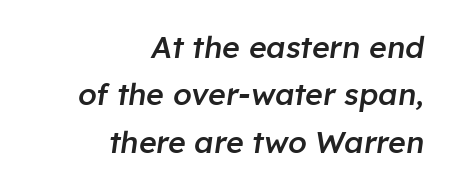
Quick note: underline off. Character widths vary here, with narrow letters taking less room than wide ones. The passage is arranged like a letterhead date or caption credit — flush right. Tracking value appears to be zero — textbook default spacing.
